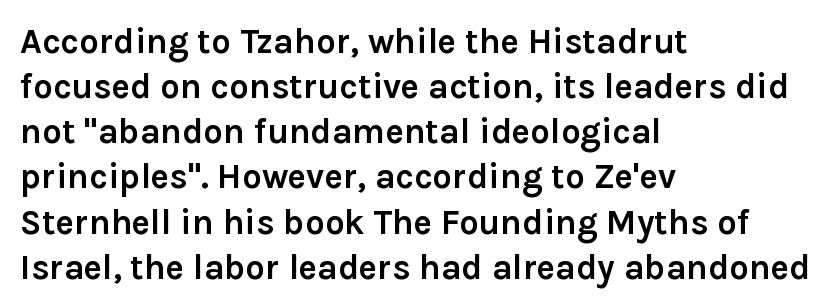
Anything drawn beneath the words? Only blank space. Are there feet on the stems? There aren't — it's a sans. Summary of weight: heavy, a full bold. The line-height multiplier appears to be the usual default.
